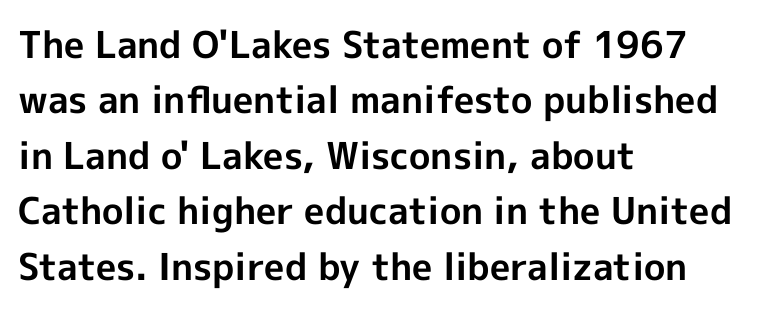
Glyph-to-glyph distance matches everyday printed text. The strokes are fattened all the way to bold. Rule under the text: the space is simply empty. Each line starts at the same left margin while the right side varies.
